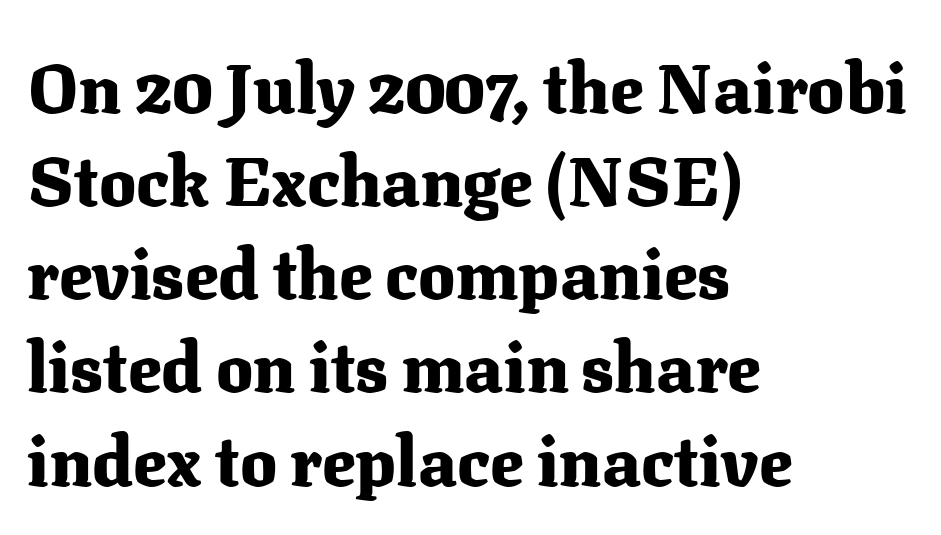
Q: Is the text bold? A: Yes.
Q: Is the text italic (slanted)? A: No, it is upright.
Q: Is the typeface a serif or a sans-serif typeface? A: Serif.
Q: Is the text underlined? A: No.
Q: How is the paragraph aligned? A: Left-aligned.
Q: Is the spacing between letters normal or unusually wide? A: Normal.
Q: Is the spacing between lines tight, normal or loose? A: Normal.
Q: Width (condensed, normal, or wide)? A: Normal.
Q: Stroke contrast? A: Medium.
Q: x-height? A: Medium.
Q: Monospaced? A: No.
